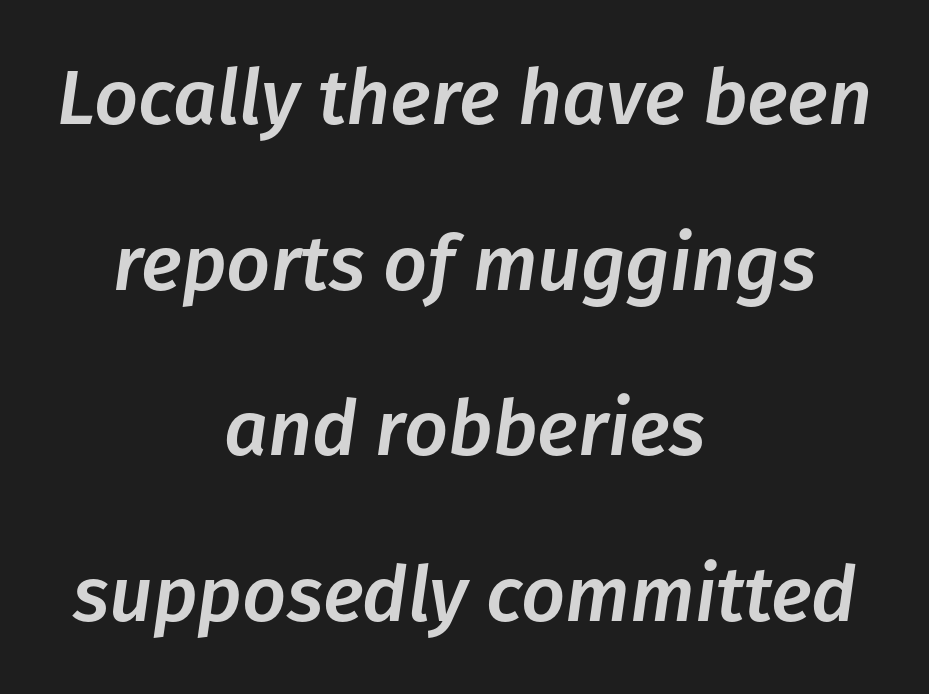
{"italic": "yes", "lean": "right", "slant_degrees": 8, "width": "normal", "stroke_contrast": "low", "x_height": "medium", "monospaced": "no", "underline": "no", "align": "center", "line_spacing": "loose", "line_spacing_ratio": 2.15, "letter_spacing": "normal", "letter_spacing_em": 0.0, "glyph_px": 77}
